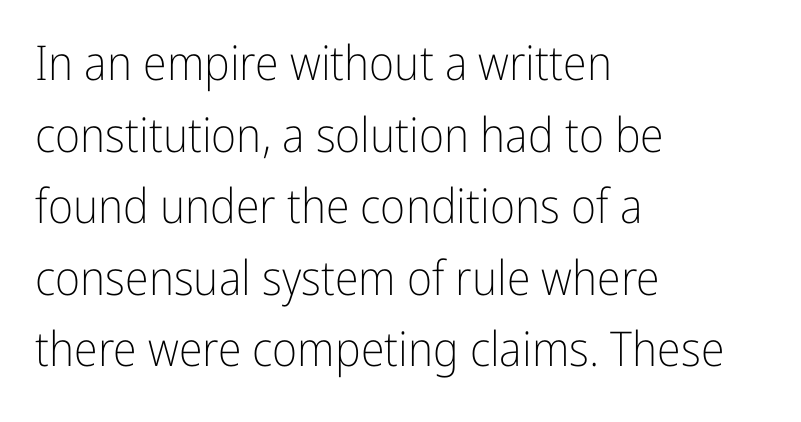
In terms of leading, this rendering sits right in the middle. The space beneath each line is pristine and unruled. The text block is weighted toward the left margin, trailing off unevenly rightward. Nope, not italic — everything's standing straight.
